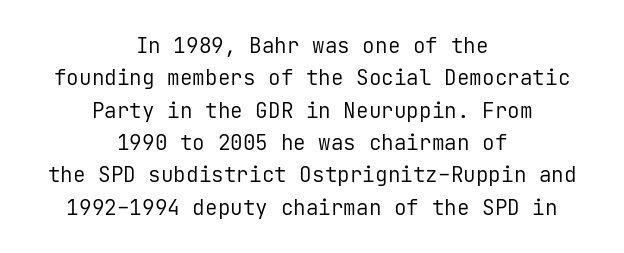
The image shows 21 px text type, upright; set centered, normal line spacing (1.54x), normal letter spacing, not underlined.
